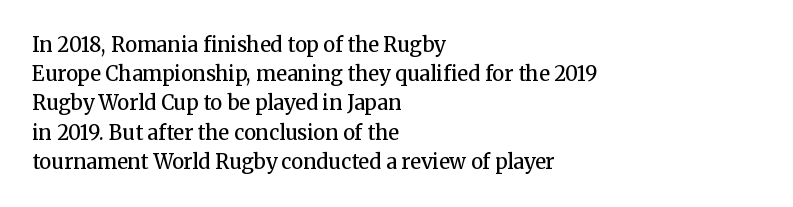
How heavy is the stroke? Medium-heavy — a semibold, shy of bold. Notice how the passage keeps a crisp vertical edge on the left only. In terms of posture, this sample is upright. The rendering uses a moderate line-height, typical for paragraphs. No extra tracking has been applied to these lines. Descender tails drop into unmarked territory.
